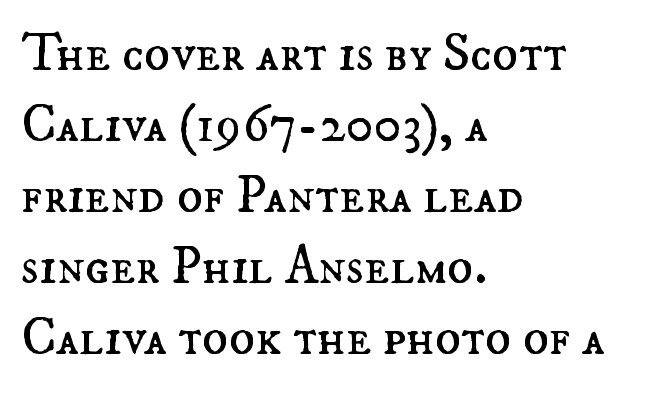
Q: Is the text bold? A: No.
Q: Is the text italic (slanted)? A: No, it is upright.
Q: Is the text underlined? A: No.
Q: How is the paragraph aligned? A: Left-aligned.
Q: Is the spacing between letters normal or unusually wide? A: Normal.
Q: Is the spacing between lines tight, normal or loose? A: Normal.
Q: Width (condensed, normal, or wide)? A: Normal.
Q: Stroke contrast? A: Medium.
Q: x-height? A: Small.
Q: Monospaced? A: No.
